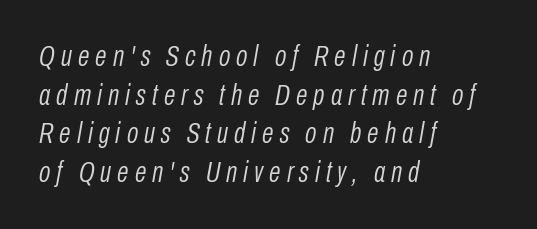
These lines are set flush left with a ragged right edge. Style check: oblique. Rule under the text: the space is simply empty. Looks like regular typesetting: each glyph gets only the width it needs. A normal amount of white space separates one row of letters from the next. Glyph-to-glyph distance is far greater than everyday printed text.
